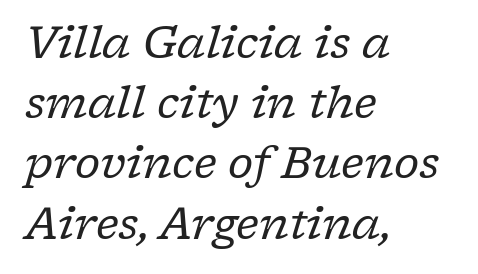
Teacher's note: observe the even left margin — that is flush-left alignment. The font's italic variant was chosen for this text. The baseline area is clear. The strokes carry an ordinary text weight at most.
